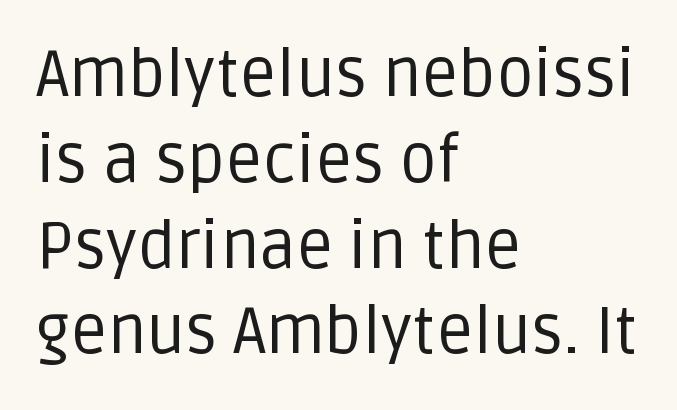
Q: Is the text bold? A: No.
Q: Is the text italic (slanted)? A: No, it is upright.
Q: Is the typeface a serif or a sans-serif typeface? A: Sans-serif.
Q: Is the text underlined? A: No.
Q: How is the paragraph aligned? A: Left-aligned.
Q: Is the spacing between letters normal or unusually wide? A: Normal.
Q: Is the spacing between lines tight, normal or loose? A: Normal.
Q: Width (condensed, normal, or wide)? A: Normal.
Q: Stroke contrast? A: Low.
Q: x-height? A: Large.
Q: Monospaced? A: No.
